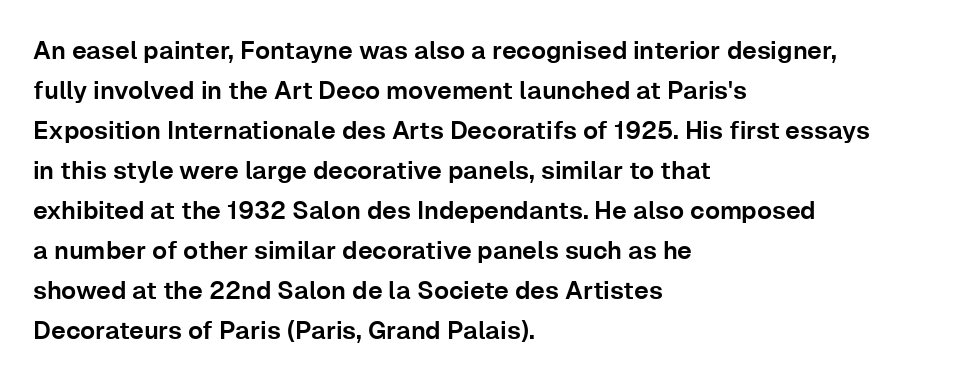
Q: Is the text italic (slanted)? A: No, it is upright.
Q: Is the text underlined? A: No.
Q: How is the paragraph aligned? A: Left-aligned.
Q: Is the spacing between letters normal or unusually wide? A: Normal.
Q: Is the spacing between lines tight, normal or loose? A: Normal.
